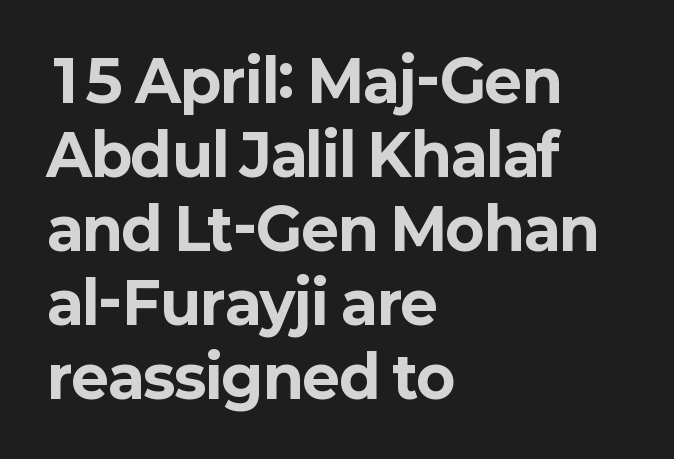
Designer's note — italics off, roman on. Here the designer chose a conventional face with non-uniform glyph widths. The zone under the glyphs is completely vacant. This rendering employs a face without finishing strokes, i.e., a sans-serif. Line beginnings align vertically; line endings do not. I'd describe the lettering as bold — thick and assertive.
